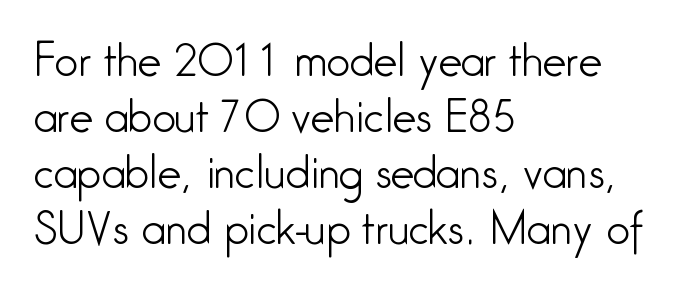
The image shows 42 px light, condensed sans-serif type, upright; set left-aligned, normal line spacing (1.33x), normal letter spacing, not underlined; low stroke contrast and a medium x-height.
